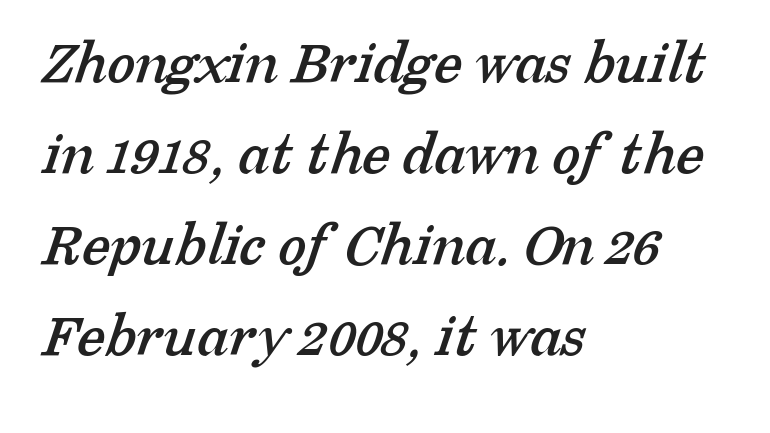
Q: Is the typeface a serif or a sans-serif typeface? A: Serif.
Q: Is the text underlined? A: No.
Q: How is the paragraph aligned? A: Left-aligned.
Q: Is the spacing between letters normal or unusually wide? A: Normal.
Q: Is the spacing between lines tight, normal or loose? A: Normal.
Q: Width (condensed, normal, or wide)? A: Normal.
Q: Stroke contrast? A: Low.
Q: x-height? A: Medium.
Q: Monospaced? A: No.
